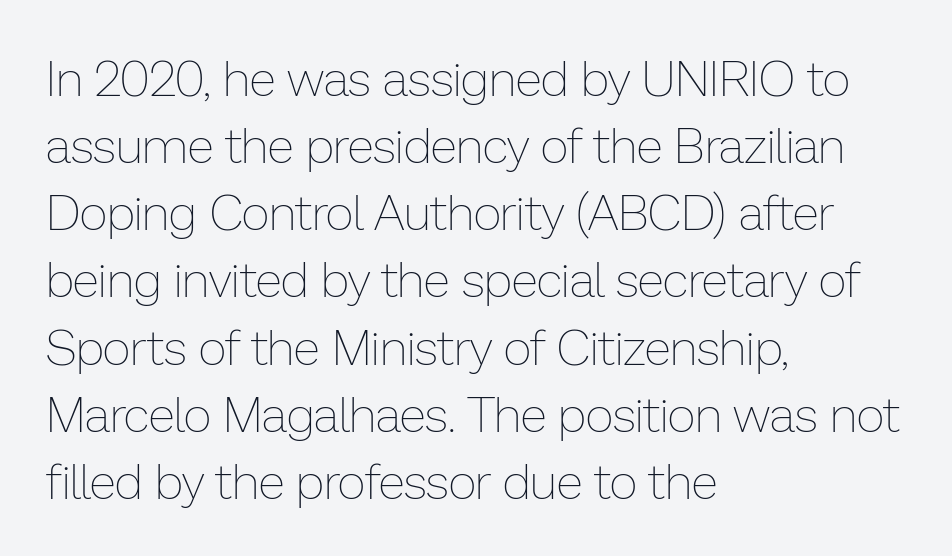
{"italic": "no", "bold": "no", "weight": "thin", "width": "normal", "stroke_contrast": "low", "x_height": "medium", "monospaced": "no", "underline": "no", "align": "left", "line_spacing": "normal", "line_spacing_ratio": 1.37, "letter_spacing": "normal", "letter_spacing_em": 0.0, "glyph_px": 49}
